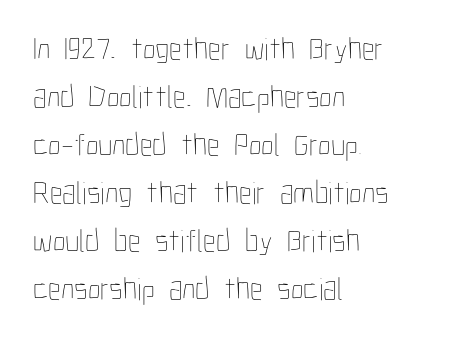
The image shows 32 px thin, condensed type, upright; set left-aligned, normal line spacing (1.5x), normal letter spacing, not underlined; low stroke contrast and a medium x-height.
